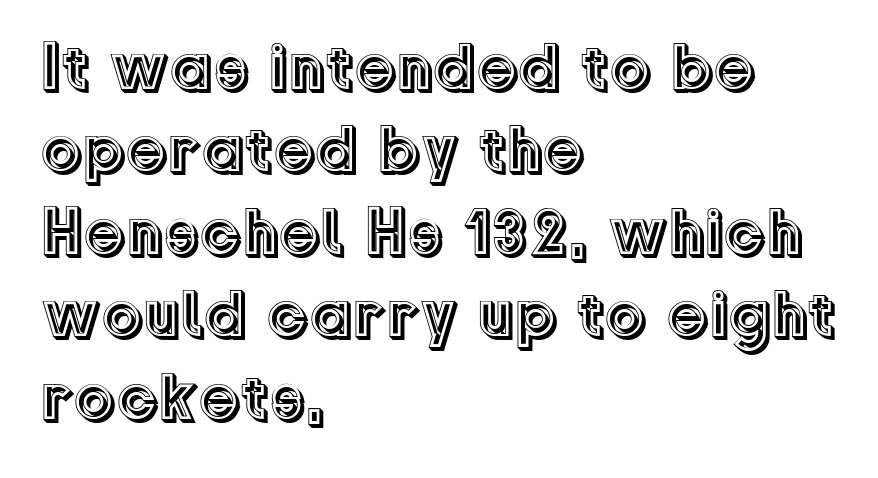
Q: Is the text italic (slanted)? A: No, it is upright.
Q: Is the text underlined? A: No.
Q: How is the paragraph aligned? A: Left-aligned.
Q: Is the spacing between letters normal or unusually wide? A: Normal.
Q: Is the spacing between lines tight, normal or loose? A: Normal.
Q: Width (condensed, normal, or wide)? A: Normal.
Q: x-height? A: Medium.
Q: Monospaced? A: No.
